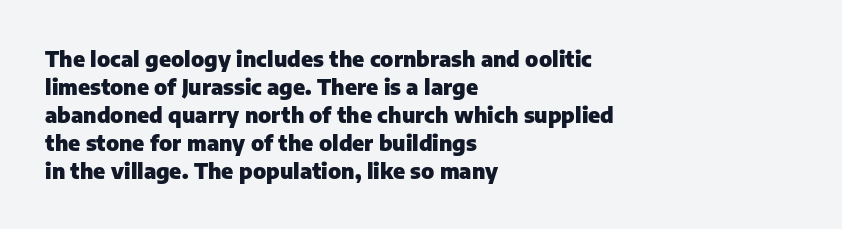
Q: Is the text bold? A: Yes.
Q: Is the text italic (slanted)? A: No, it is upright.
Q: Is the text underlined? A: No.
Q: How is the paragraph aligned? A: Left-aligned.
Q: Is the spacing between letters normal or unusually wide? A: Normal.
Q: Is the spacing between lines tight, normal or loose? A: Normal.
